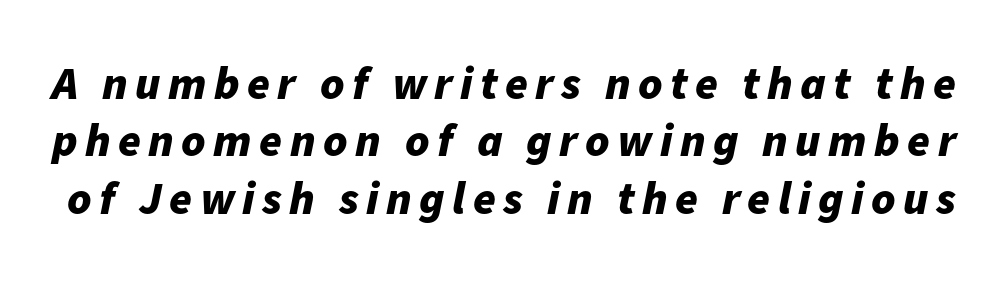
The image shows 46 px bold type, italic (leaning right); set normal line spacing (1.25x), not underlined; low stroke contrast and a medium x-height.
